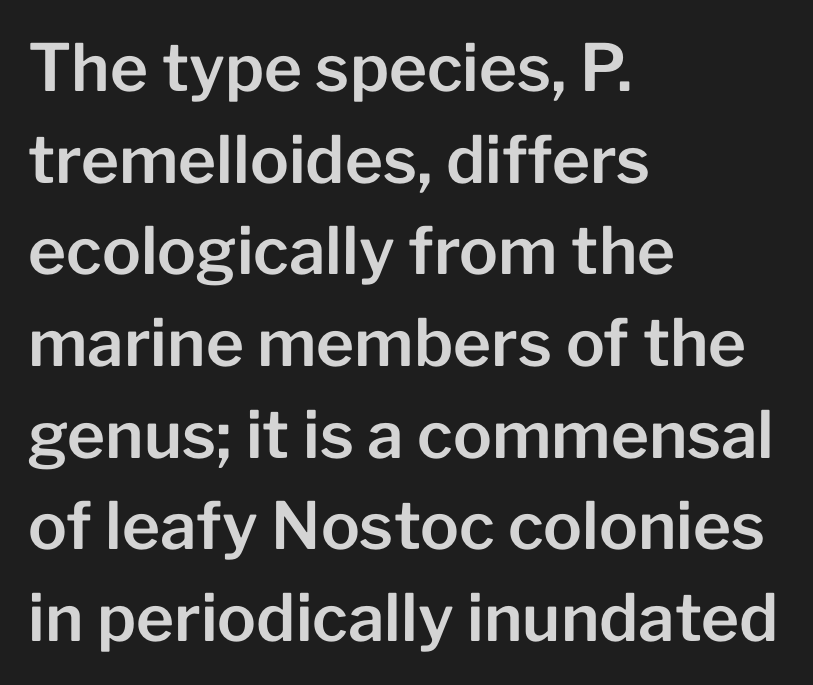
One-word summary of the alignment: left. Leading matches the norm, producing a regular column. Plain, unruled lines of type. A typesetter would label this face a sans.
